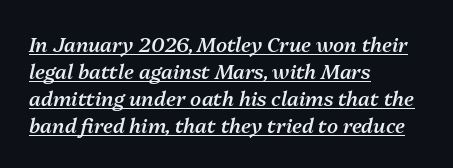
{"italic": "yes", "lean": "right", "slant_degrees": 13, "bold": "semi", "underline": "yes", "align": "left", "line_spacing": "normal", "line_spacing_ratio": 1.35, "letter_spacing": "normal", "letter_spacing_em": 0.0, "glyph_px": 20}
